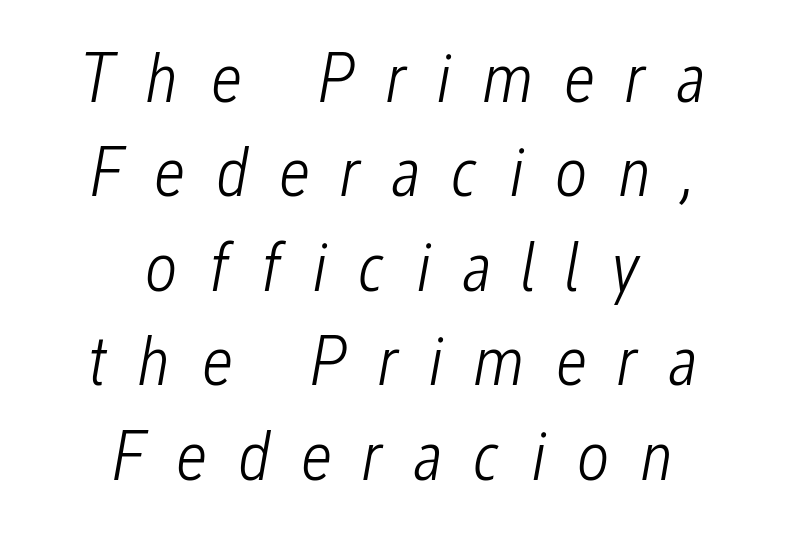
{"italic": "yes", "lean": "right", "slant_degrees": 12, "bold": "no", "weight": "light", "width": "condensed", "stroke_contrast": "low", "x_height": "medium", "monospaced": "no", "underline": "no", "align": "center", "line_spacing": "normal", "line_spacing_ratio": 1.33, "letter_spacing": "wide", "letter_spacing_em": 0.43, "glyph_px": 71}
